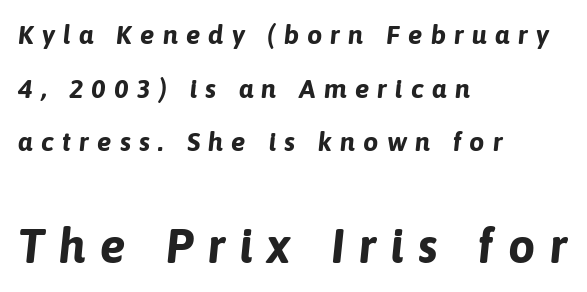
{"italic": "yes", "lean": "right", "slant_degrees": 6, "bold": "yes", "weight": "bold", "width": "normal", "stroke_contrast": "low", "x_height": "medium", "monospaced": "no", "underline": "no", "align": "left", "line_spacing": "loose", "line_spacing_ratio": 1.99, "letter_spacing": "wide", "letter_spacing_em": 0.3, "larger_block": "second", "size_ratio": 1.78, "glyph_px": 48}
